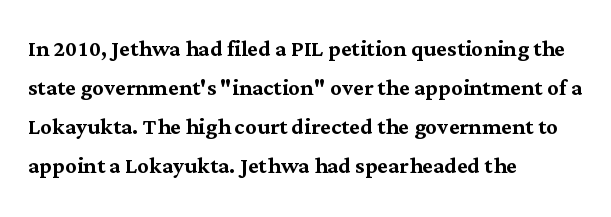
Q: Is the text italic (slanted)? A: No, it is upright.
Q: Is the typeface a serif or a sans-serif typeface? A: Serif.
Q: Is the text underlined? A: No.
Q: How is the paragraph aligned? A: Left-aligned.
Q: Is the spacing between letters normal or unusually wide? A: Normal.
Q: Is the spacing between lines tight, normal or loose? A: Normal.
Q: Width (condensed, normal, or wide)? A: Normal.
Q: Stroke contrast? A: Medium.
Q: x-height? A: Medium.
Q: Monospaced? A: No.
